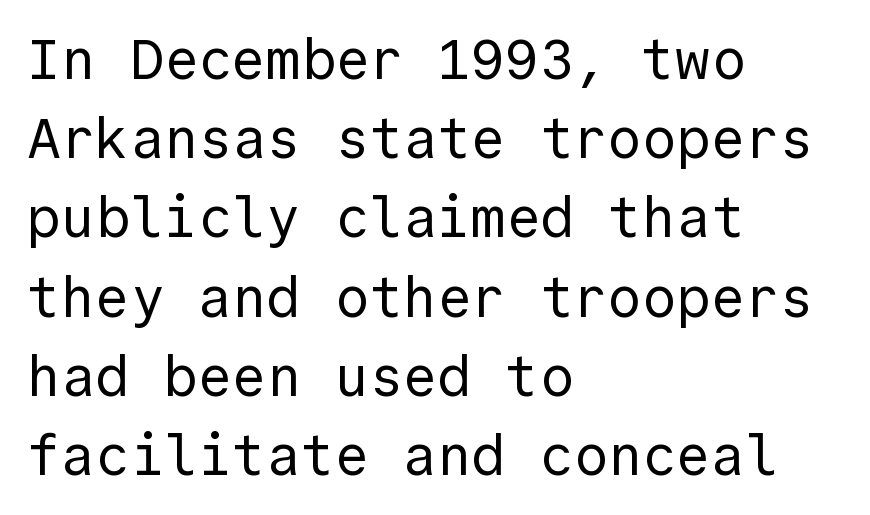
Q: Is the text bold? A: No.
Q: Is the text italic (slanted)? A: No, it is upright.
Q: Is the typeface a serif or a sans-serif typeface? A: Sans-serif.
Q: Is the text underlined? A: No.
Q: How is the paragraph aligned? A: Left-aligned.
Q: Is the spacing between letters normal or unusually wide? A: Normal.
Q: Is the spacing between lines tight, normal or loose? A: Normal.
Q: Width (condensed, normal, or wide)? A: Normal.
Q: x-height? A: Medium.
Q: Monospaced? A: Yes.
